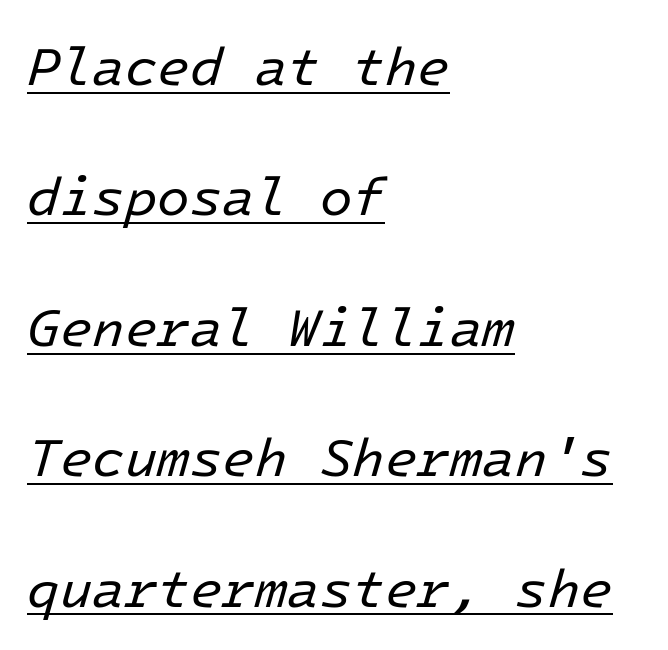
Q: Is the text bold? A: No.
Q: Is the text italic (slanted)? A: Yes, it leans right by about 16 degrees.
Q: Is the text underlined? A: Yes.
Q: How is the paragraph aligned? A: Left-aligned.
Q: Is the spacing between letters normal or unusually wide? A: Normal.
Q: Is the spacing between lines tight, normal or loose? A: Loose.
Q: Width (condensed, normal, or wide)? A: Normal.
Q: Stroke contrast? A: Low.
Q: x-height? A: Medium.
